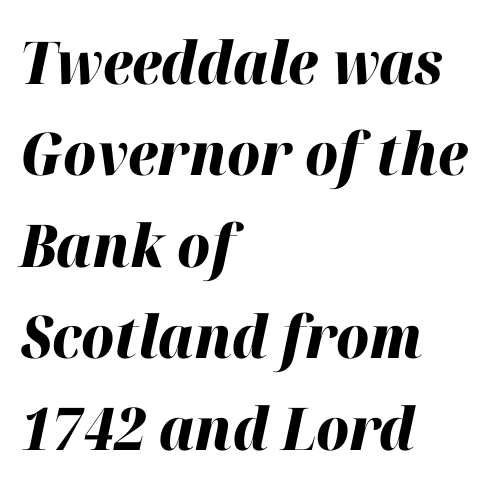
Each letter keeps its own natural width here, so spacing adapts to shape. Is the type slanted? Yes — the strokes lean at a clear angle. Vertical spacing — default. Observe the ordinary spacing: letters are neighbours, not strangers. Beneath every word, the page is bare.
